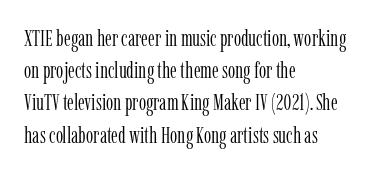
The image shows 23 px text type, upright; set left-aligned, normal line spacing (1.4x), normal letter spacing, not underlined.
